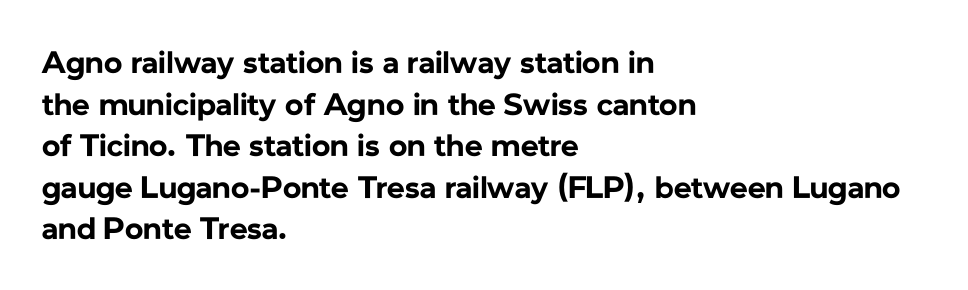
Q: Is the text bold? A: Yes.
Q: Is the text italic (slanted)? A: No, it is upright.
Q: Is the typeface a serif or a sans-serif typeface? A: Sans-serif.
Q: Is the text underlined? A: No.
Q: How is the paragraph aligned? A: Left-aligned.
Q: Is the spacing between letters normal or unusually wide? A: Normal.
Q: Is the spacing between lines tight, normal or loose? A: Normal.
Q: Width (condensed, normal, or wide)? A: Normal.
Q: Stroke contrast? A: Low.
Q: x-height? A: Medium.
Q: Monospaced? A: No.
